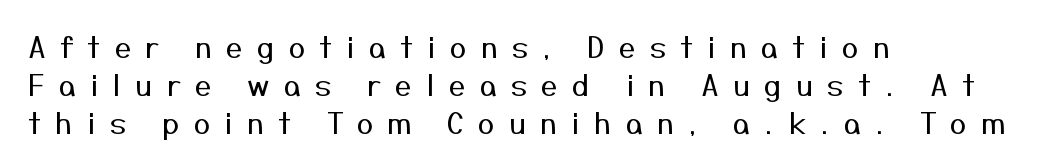
The image shows 30 px regular-weight sans-serif type, upright; set left-aligned, normal line spacing (1.26x), unusually wide letter spacing (+0.47 em), not underlined; medium stroke contrast and a medium x-height.
